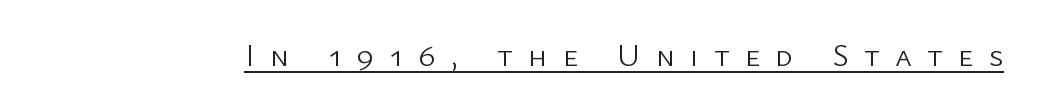
{"serif": "no", "italic": "no", "bold": "no", "weight": "light", "width": "normal", "stroke_contrast": "low", "x_height": "medium", "monospaced": "no", "underline": "yes", "letter_spacing": "wide", "letter_spacing_em": 0.48, "glyph_px": 32}
